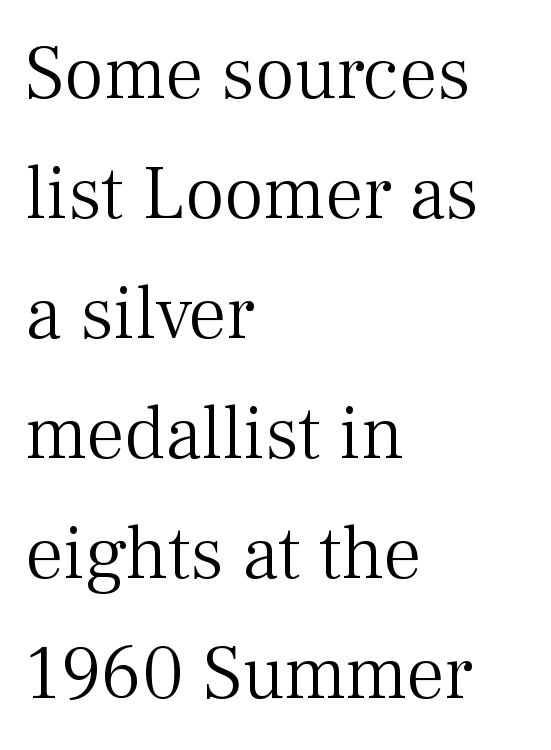
The image shows 76 px light serif type, upright; set left-aligned, normal line spacing (1.58x), normal letter spacing, not underlined; medium stroke contrast and a medium x-height.
